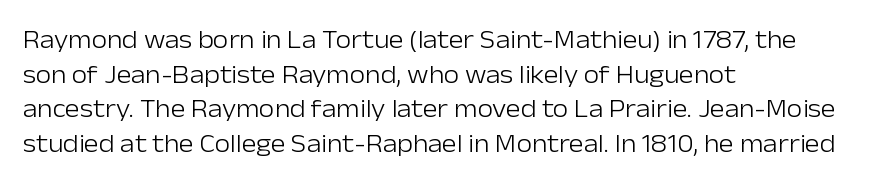
The letters stand straight up with perfectly vertical stems. The typesetter chose a ragged-right arrangement here. What's the leading like? Ordinary, nothing unusual. Nothing unusual about the tracking: characters are spaced as the font intends. Is the stroke heavy? The answer is a plain regular-or-lighter.
